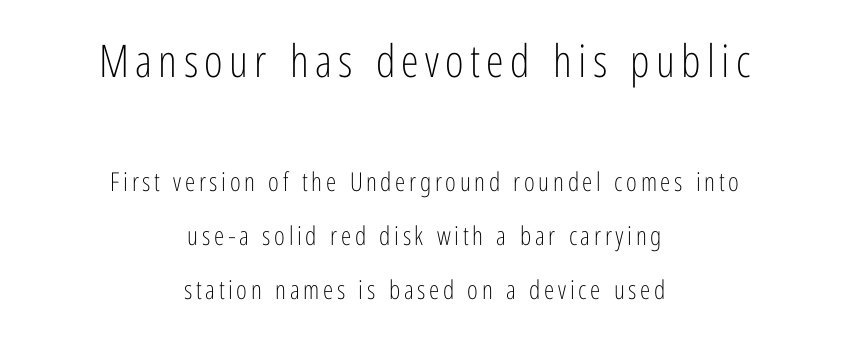
Size contrast runs from large at the top to small at the bottom. Vertical strokes here are truly vertical. Weight class: somewhere from thin through regular. The text block is weighted toward neither margin, spreading evenly from the middle. The leading is generous, giving the passage an open texture. Classification — sans serif.
